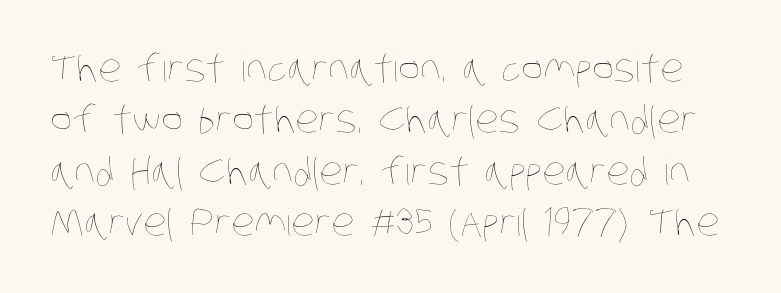
The image shows 37 px thin, condensed type; set normal line spacing (1.39x), normal letter spacing, not underlined; low stroke contrast and a large x-height.
